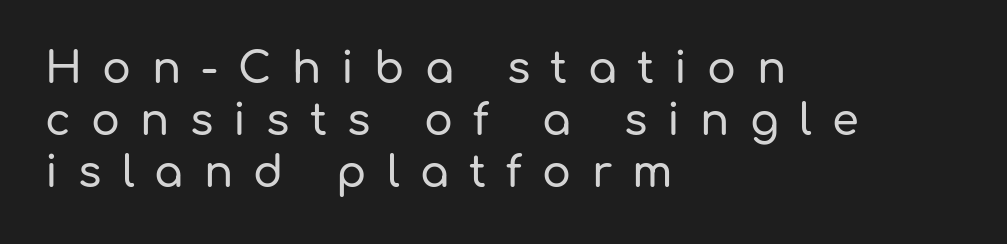
{"serif": "no", "italic": "no", "width": "normal", "stroke_contrast": "low", "x_height": "medium", "monospaced": "no", "underline": "no", "align": "left", "line_spacing_ratio": 1.21, "letter_spacing": "wide", "letter_spacing_em": 0.47, "glyph_px": 43}
